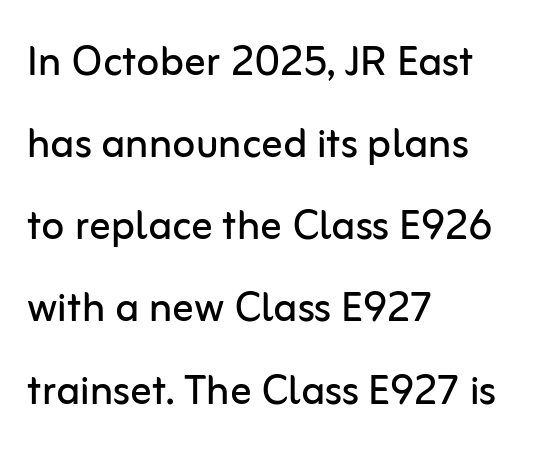
Tracking value appears to be zero — textbook default spacing. The passage shown is not underscored anywhere. Regarding serifs, this sample does without them. Line beginnings align vertically; line endings do not. The face looks like a standard text weight, possibly lighter.
